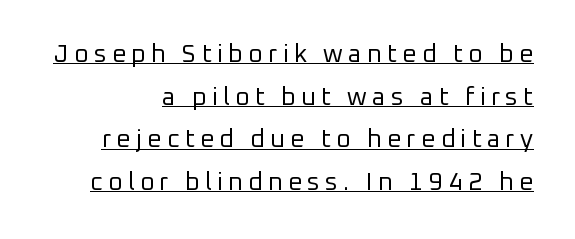
Q: Is the text bold? A: No.
Q: Is the text italic (slanted)? A: No, it is upright.
Q: Is the text underlined? A: Yes.
Q: Is the spacing between letters normal or unusually wide? A: Unusually wide.
